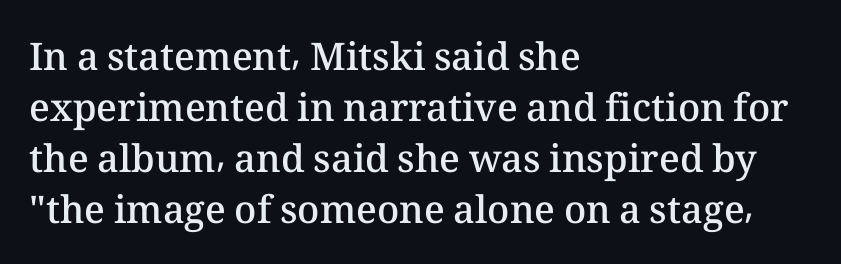
Caption: semibold face, moderately heavy strokes. Character widths vary here, with narrow letters taking less room than wide ones. Bare-footed words on every line. Vertically, the passage feels balanced, rows spaced as you'd expect.
